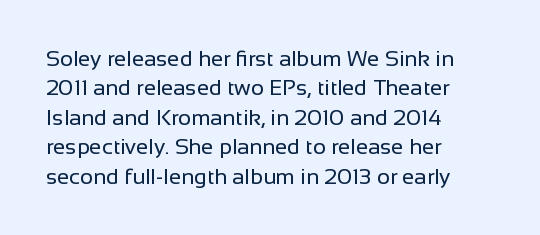
The image shows 22 px text type, upright; set left-aligned, normal line spacing (1.34x), normal letter spacing, not underlined.
